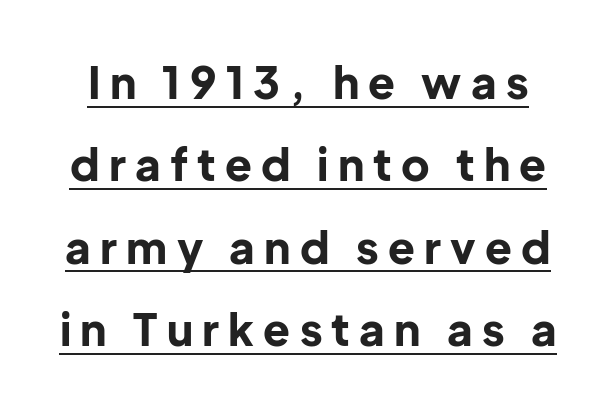
The image shows 44 px bold sans-serif type, upright; set line spacing 1.87x, unusually wide letter spacing (+0.21 em), underlined; low stroke contrast and a medium x-height.
